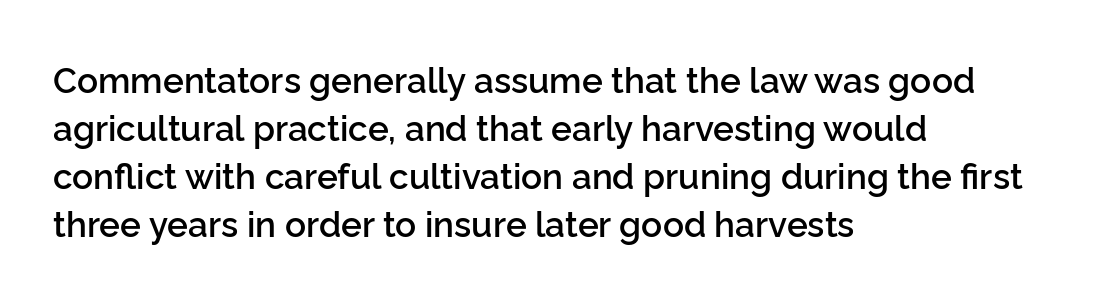
Q: Is the text bold? A: Semi-bold.
Q: Is the text italic (slanted)? A: No, it is upright.
Q: Is the typeface a serif or a sans-serif typeface? A: Sans-serif.
Q: Is the text underlined? A: No.
Q: How is the paragraph aligned? A: Left-aligned.
Q: Is the spacing between letters normal or unusually wide? A: Normal.
Q: Is the spacing between lines tight, normal or loose? A: Normal.
Q: Width (condensed, normal, or wide)? A: Normal.
Q: Stroke contrast? A: Low.
Q: x-height? A: Medium.
Q: Monospaced? A: No.
